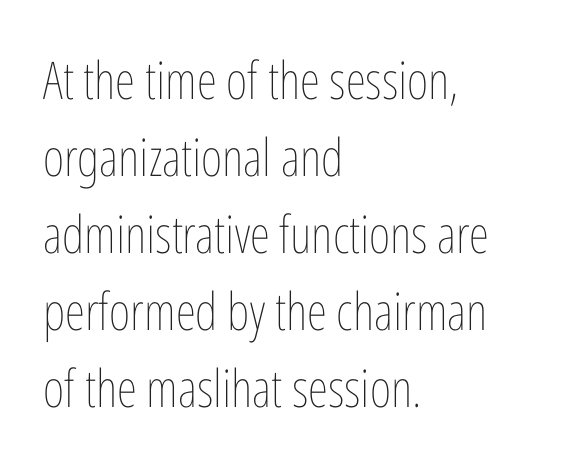
The image shows 52 px thin, condensed type, upright; set left-aligned, normal line spacing (1.48x), normal letter spacing, not underlined; low stroke contrast and a medium x-height.
